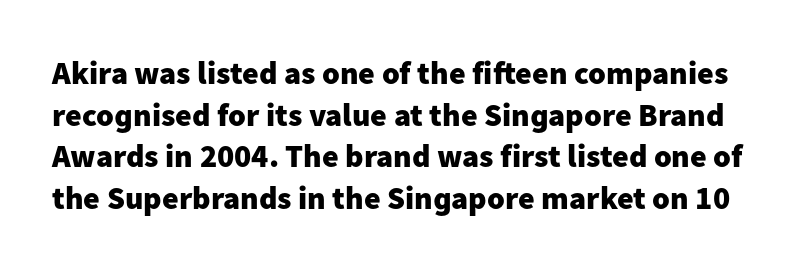
{"serif": "no", "italic": "no", "bold": "yes", "weight": "heavy", "width": "normal", "stroke_contrast": "low", "x_height": "medium", "monospaced": "no", "underline": "no", "line_spacing": "normal", "line_spacing_ratio": 1.3, "letter_spacing": "normal", "letter_spacing_em": 0.0, "glyph_px": 32}
